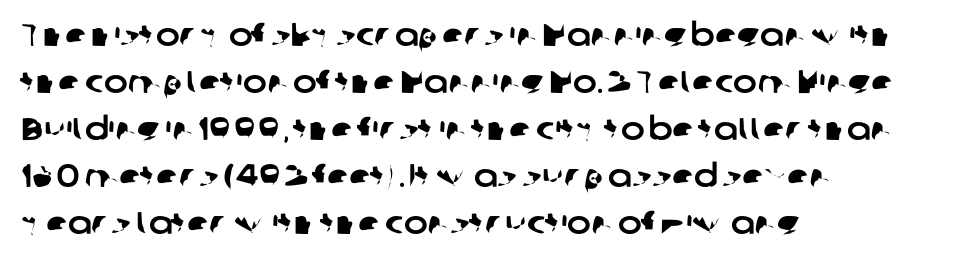
The image shows 32 px sans-serif type; set left-aligned, normal line spacing (1.47x), normal letter spacing, not underlined; low stroke contrast and a medium x-height.
